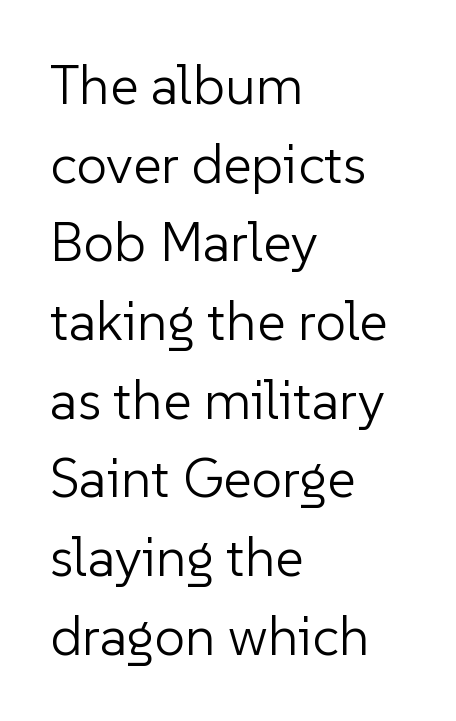
Q: Is the text bold? A: No.
Q: Is the text italic (slanted)? A: No, it is upright.
Q: Is the typeface a serif or a sans-serif typeface? A: Sans-serif.
Q: Is the text underlined? A: No.
Q: How is the paragraph aligned? A: Left-aligned.
Q: Is the spacing between letters normal or unusually wide? A: Normal.
Q: Is the spacing between lines tight, normal or loose? A: Normal.
Q: Width (condensed, normal, or wide)? A: Normal.
Q: Stroke contrast? A: Low.
Q: x-height? A: Medium.
Q: Monospaced? A: No.
